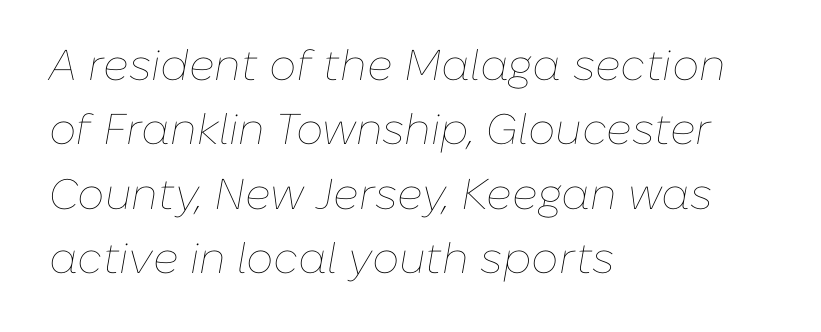
If you drew a line through each stem, it would be angled. Spacing verdict: proportional, widths tailored to each character. The letters sit at their default tracking, neither squeezed nor spread. Bold? No — there's no thickening of the strokes. Typeset ragged right — the left edge is the straight one.
